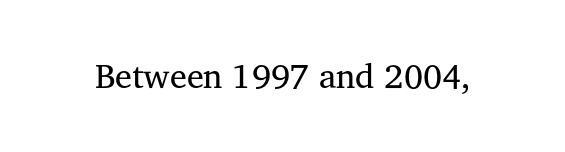
Q: Is the text bold? A: No.
Q: Is the text italic (slanted)? A: No, it is upright.
Q: Is the typeface a serif or a sans-serif typeface? A: Serif.
Q: Is the text underlined? A: No.
Q: Is the spacing between letters normal or unusually wide? A: Normal.
Q: Width (condensed, normal, or wide)? A: Normal.
Q: Stroke contrast? A: Medium.
Q: x-height? A: Medium.
Q: Monospaced? A: No.
